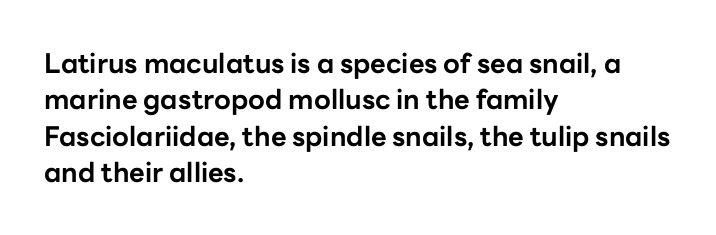
Q: Is the text bold? A: Yes.
Q: Is the text italic (slanted)? A: No, it is upright.
Q: Is the text underlined? A: No.
Q: How is the paragraph aligned? A: Left-aligned.
Q: Is the spacing between letters normal or unusually wide? A: Normal.
Q: Is the spacing between lines tight, normal or loose? A: Normal.
